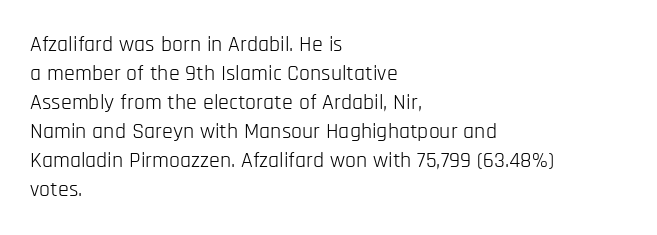
{"italic": "no", "bold": "no", "underline": "no", "align": "left", "line_spacing": "normal", "line_spacing_ratio": 1.32, "letter_spacing": "normal", "letter_spacing_em": 0.0, "glyph_px": 22}
